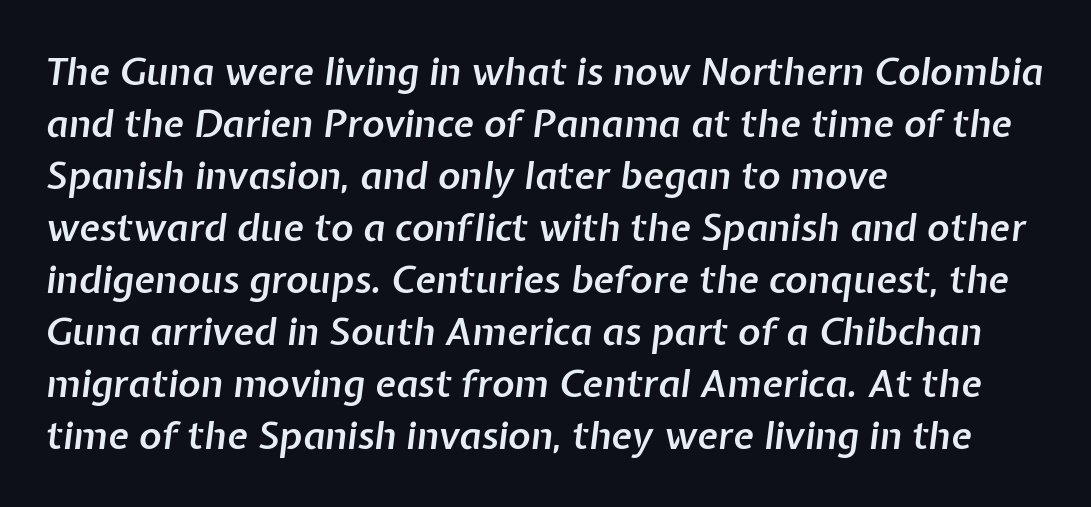
Is the letter spacing exaggerated? No — it looks like the ordinary default. Italic? Definitely — the glyphs are oblique. In CSS terms this would be text-align: left. A typesetter would call this leading conventional body-copy spacing.
